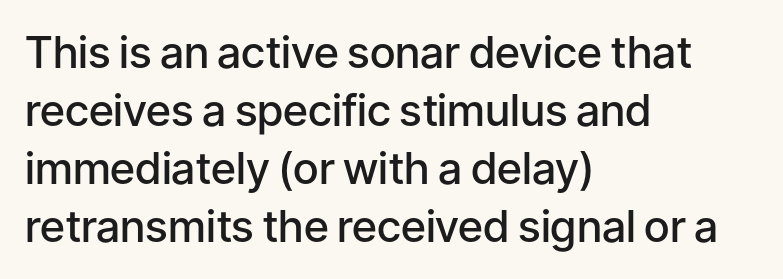
{"serif": "no", "italic": "no", "bold": "semi", "weight": "semibold", "width": "normal", "stroke_contrast": "low", "x_height": "medium", "monospaced": "no", "underline": "no", "align": "left", "line_spacing": "normal", "line_spacing_ratio": 1.32, "letter_spacing": "normal", "letter_spacing_em": 0.0, "glyph_px": 44}
